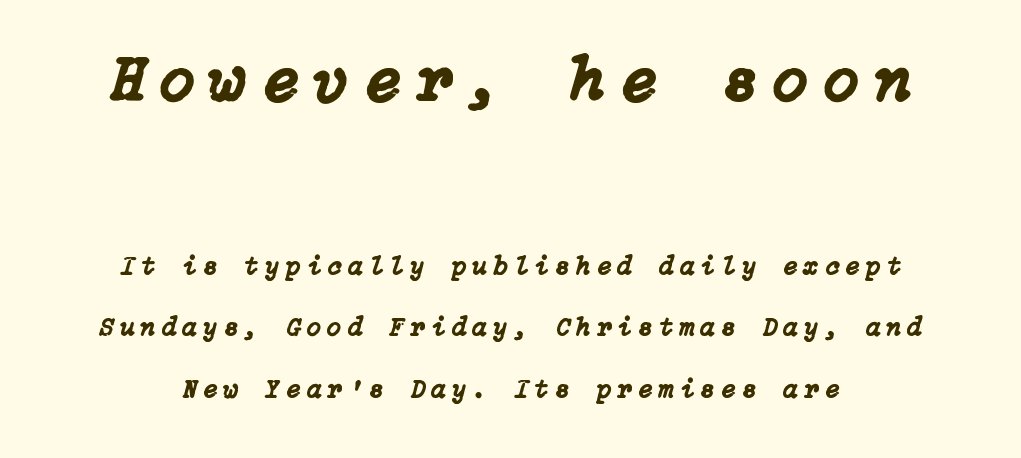
The image shows 64 px text type, italic (leaning right); set loose line spacing (2.37x), unusually wide letter spacing (+0.25 em), not underlined; the first (top) block is 2.46x larger; low stroke contrast and a medium x-height.
